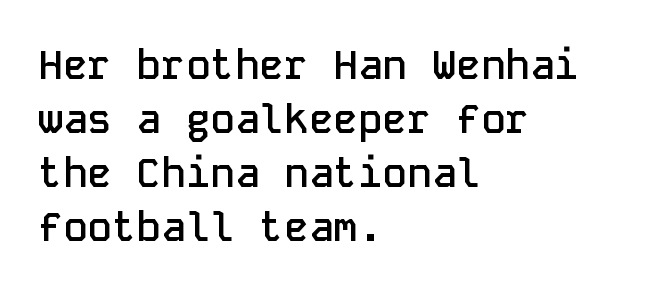
If you drew a ruler down the left edge, every line would touch it. The characters display no serif detailing; their extremities are plain. The lines sit at an ordinary, default distance from one another. A fair bit of extra ink — the face is semibold, not bold. The passage shown is typed in a monospace face where columns stay perfectly aligned.
